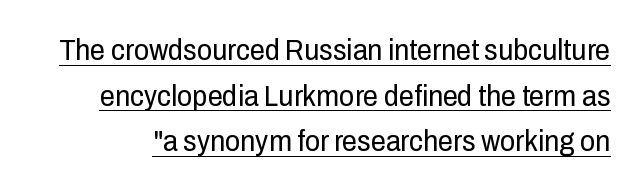
{"serif": "no", "italic": "no", "bold": "no", "weight": "regular", "width": "condensed", "stroke_contrast": "low", "x_height": "medium", "monospaced": "no", "underline": "yes", "line_spacing": "normal", "line_spacing_ratio": 1.52, "letter_spacing": "normal", "letter_spacing_em": 0.0, "glyph_px": 30}
